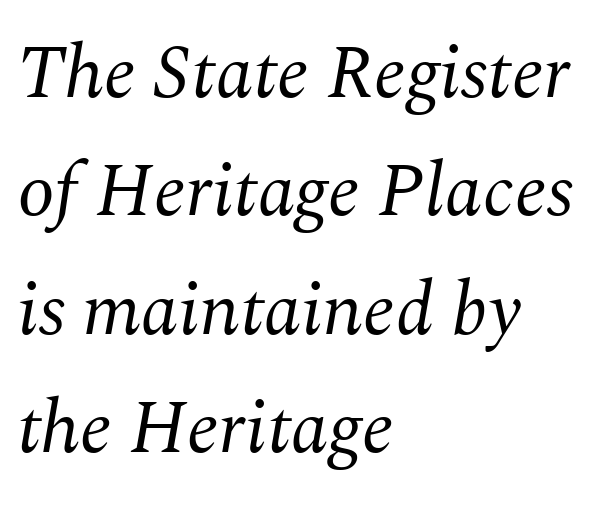
Here the glyphs are tracked normally, forming tight word shapes. Successive baselines arrive at the customary interval. Counters stay open thanks to moderate or lighter strokes. Visually the block forms a straight wall on the left and a jagged coastline on the right. The letters are slanted; this is an italic face. You could not count columns in this text — the font is proportionally spaced.
